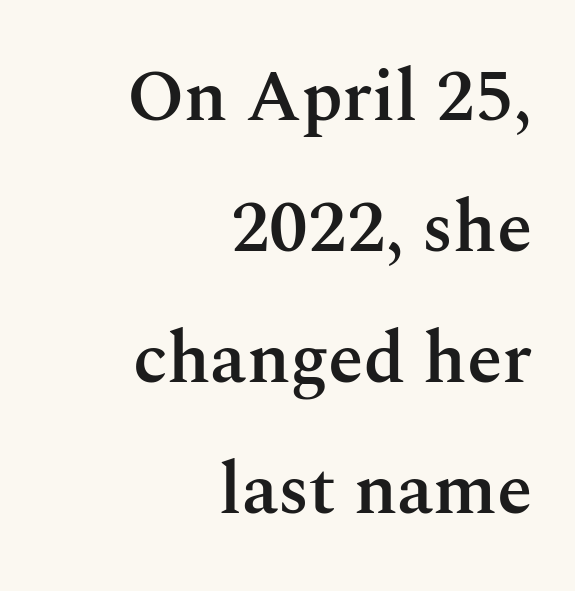
{"serif": "yes", "italic": "no", "bold": "semi", "weight": "semibold", "width": "normal", "stroke_contrast": "medium", "x_height": "medium", "monospaced": "no", "underline": "no", "align": "right", "line_spacing_ratio": 1.82, "letter_spacing": "normal", "letter_spacing_em": 0.0, "glyph_px": 72}
